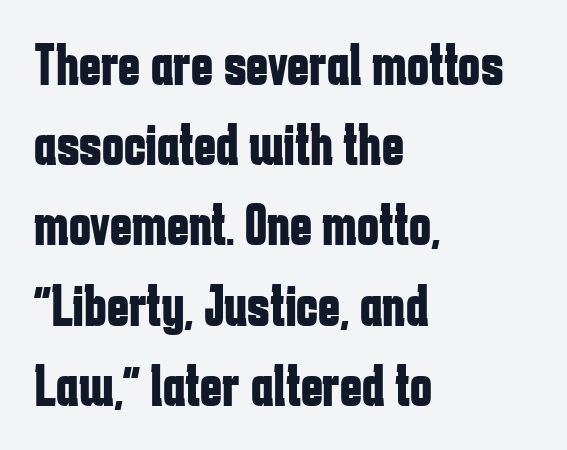
Q: Is the text bold? A: Yes.
Q: Is the text italic (slanted)? A: No, it is upright.
Q: Is the typeface a serif or a sans-serif typeface? A: Sans-serif.
Q: Is the text underlined? A: No.
Q: How is the paragraph aligned? A: Left-aligned.
Q: Is the spacing between letters normal or unusually wide? A: Normal.
Q: Is the spacing between lines tight, normal or loose? A: Normal.
Q: Width (condensed, normal, or wide)? A: Condensed.
Q: Stroke contrast? A: Low.
Q: x-height? A: Medium.
Q: Monospaced? A: No.
